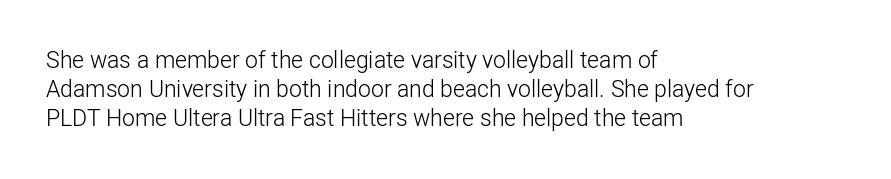
The image shows 23 px text type, upright; set left-aligned, normal line spacing (1.27x), normal letter spacing, not underlined.
